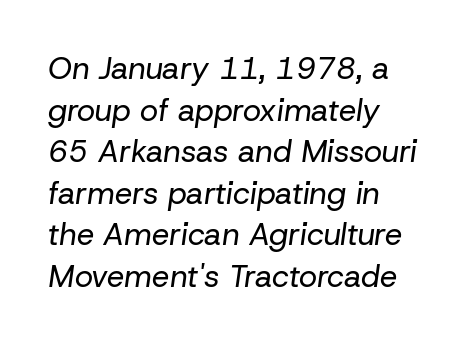
Q: Is the text bold? A: No.
Q: Is the text italic (slanted)? A: Yes, it leans right by about 8 degrees.
Q: Is the text underlined? A: No.
Q: How is the paragraph aligned? A: Left-aligned.
Q: Is the spacing between letters normal or unusually wide? A: Normal.
Q: Is the spacing between lines tight, normal or loose? A: Normal.
Q: Width (condensed, normal, or wide)? A: Normal.
Q: Stroke contrast? A: Low.
Q: x-height? A: Medium.
Q: Monospaced? A: No.
